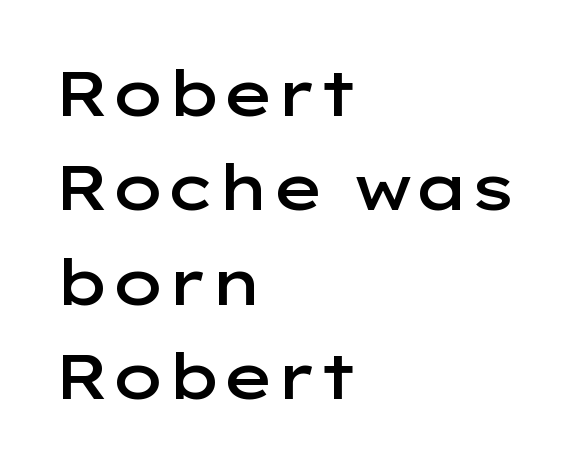
The image shows 63 px semibold, wide sans-serif type, upright; set left-aligned, normal line spacing (1.5x), normal letter spacing, not underlined; low stroke contrast and a medium x-height.
